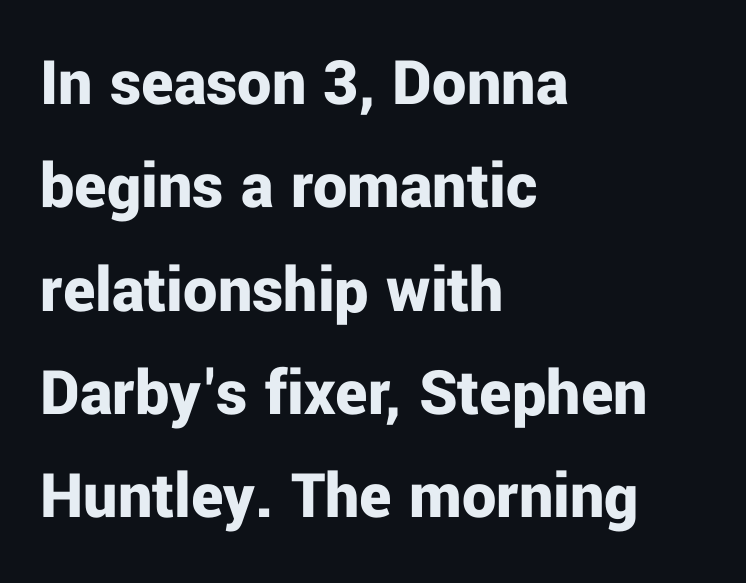
There is no visible air inserted between adjacent glyphs. Beneath every word, the page is bare. Spacing verdict: proportional, widths tailored to each character. A student would call this left alignment; a typographer would say flush left, rag right. The rows are spaced the way most documents space them.
